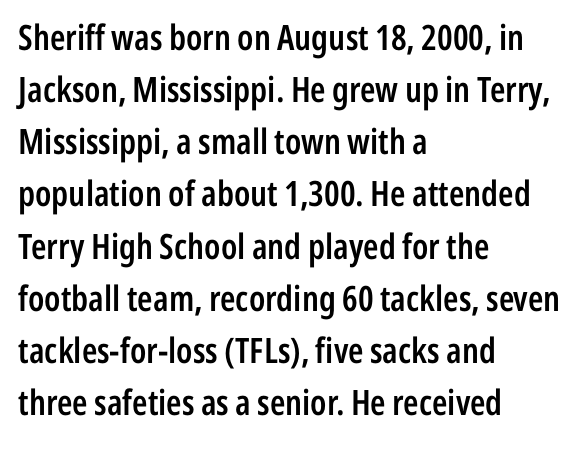
The image shows 35 px semibold, condensed sans-serif type, upright; set left-aligned, normal line spacing (1.49x), normal letter spacing, not underlined; low stroke contrast and a medium x-height.
